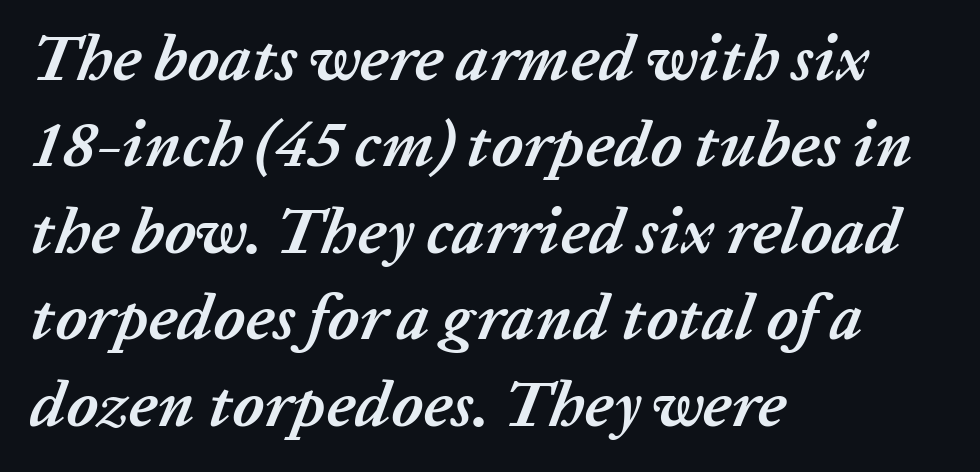
{"italic": "yes", "lean": "right", "slant_degrees": 20, "bold": "yes", "weight": "semibold", "width": "normal", "stroke_contrast": "low", "x_height": "medium", "monospaced": "no", "underline": "no", "align": "left", "line_spacing": "normal", "line_spacing_ratio": 1.33, "letter_spacing": "normal", "letter_spacing_em": 0.0, "glyph_px": 65}
